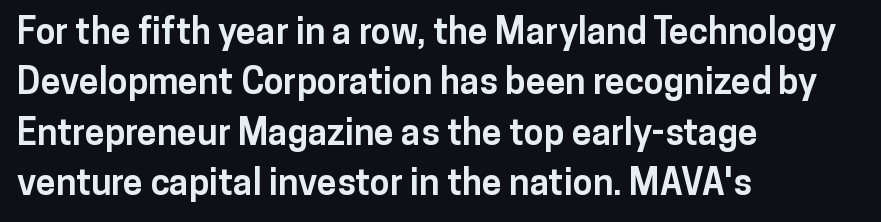
This sample uses plain, unmodified letter spacing. Spacing verdict: proportional, widths tailored to each character. Regarding leading, the lines here are spaced in the standard way. The string is rendered with underlining switched off. A dark, heavy texture on the line: the type is bold.
